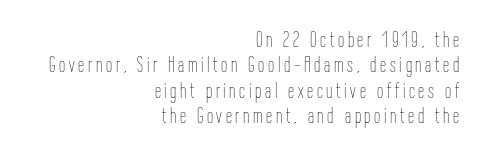
Characters remain perfectly vertical along every line. Caption: face not bold, strokes unweighted. This sample trades vertical openness for compactness between lines. Caption: multi-line text, flush right, ragged left.
